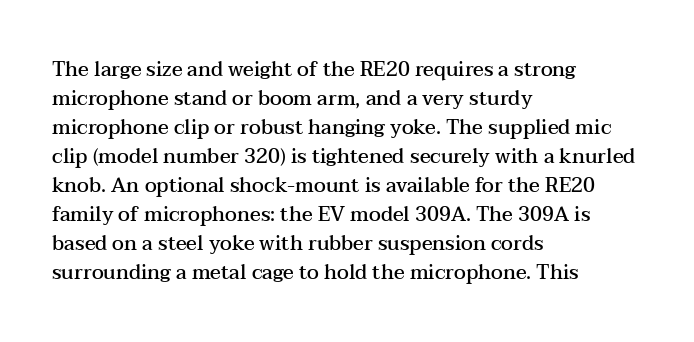
The image shows 20 px text type, upright; set left-aligned, normal line spacing (1.45x), normal letter spacing, not underlined.
